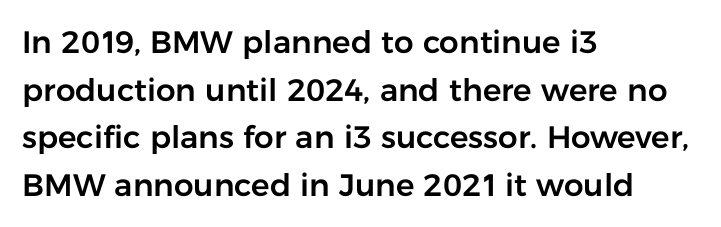
Designer's note — italics off, roman on. Glance below the letters and you will spot only blank space. The tracking reads as untouched default to a designer's eye. These lines are rendered in a variable-pitch font.
